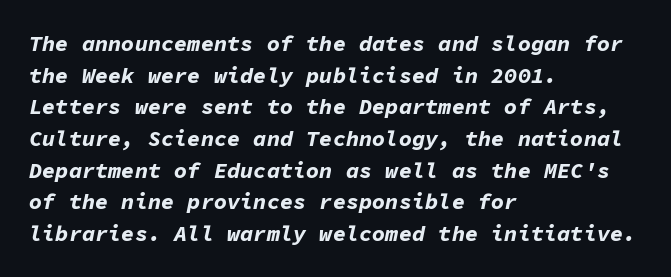
The characters look thick and weighty, a clear bold. Line starts are locked; line ends wander. Standard letterfit; no display-style spreading of the glyphs. The lettering tilts uniformly, giving the passage an italic look. Honestly, there is no underline to notice here at all. These lines sit exactly where default settings would place them.
